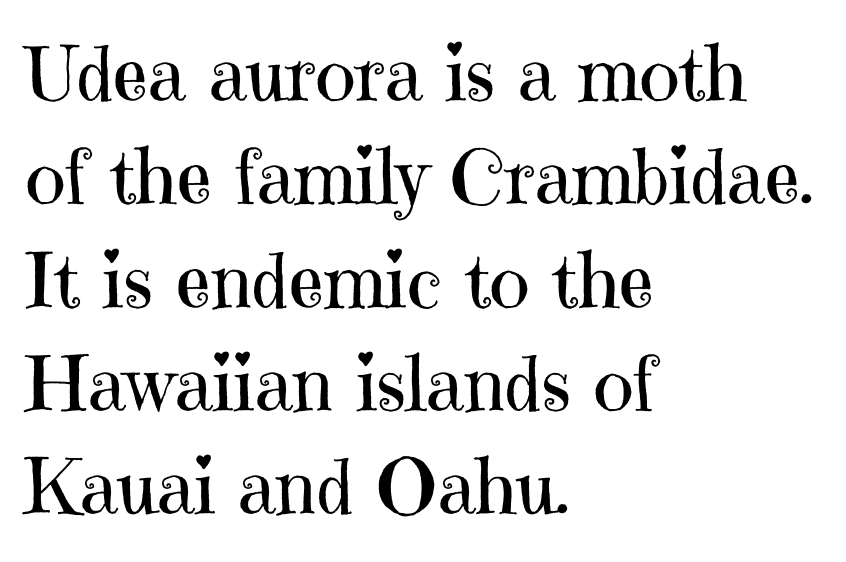
The strokes are not fattened; the text isn't bold. Spacing verdict: proportional, widths tailored to each character. Posture: upright roman. Descenders hang freely into open space. If you drew a ruler down the left edge, every line would touch it.
